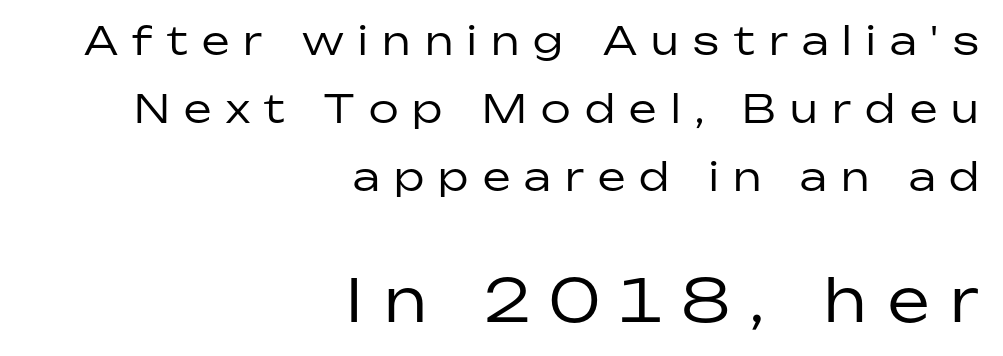
A student would call this right alignment; a typographer would say flush right, rag left. Check under the words: just untouched page. Weight: in the light-to-regular range. The letters stand straight up with perfectly vertical stems.
